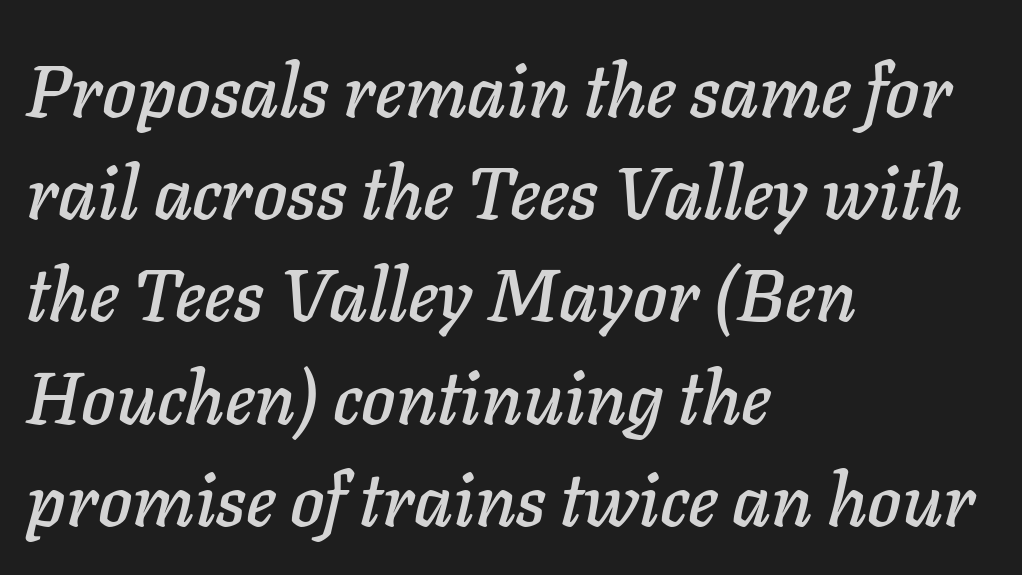
Tracking value appears to be zero — textbook default spacing. Spacing verdict: proportional, widths tailored to each character. Honestly, the row spacing looks completely unremarkable. Would a proofreader flag this as italicized? Yes. All the whitespace from short lines collects on the right.
